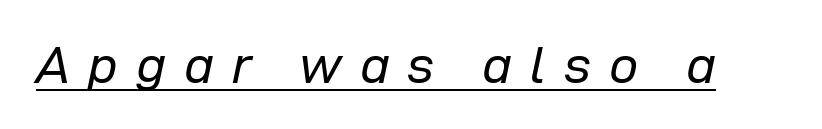
{"italic": "yes", "lean": "right", "slant_degrees": 12, "bold": "no", "weight": "regular", "width": "normal", "stroke_contrast": "low", "x_height": "medium", "monospaced": "no", "underline": "yes", "letter_spacing": "wide", "letter_spacing_em": 0.35, "glyph_px": 52}
